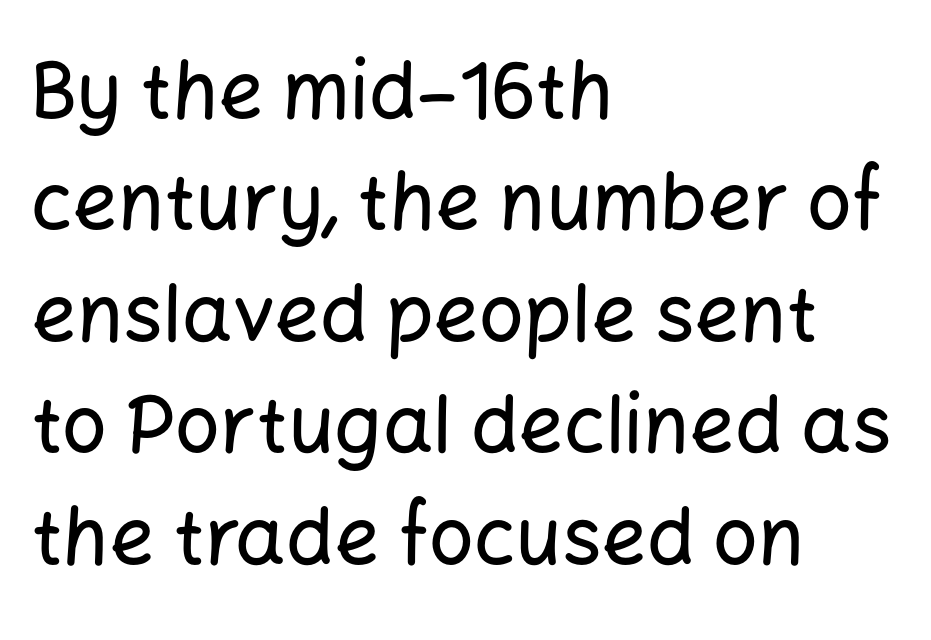
The image shows 79 px sans-serif type, upright; set left-aligned, normal line spacing (1.41x), normal letter spacing, not underlined; low stroke contrast and a medium x-height.
